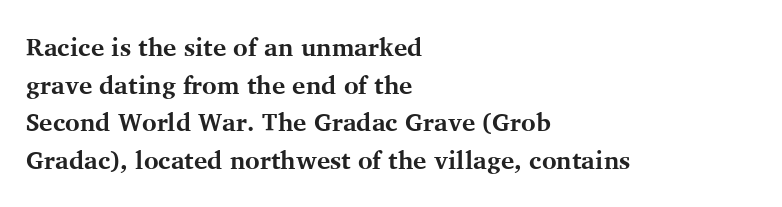
{"italic": "no", "bold": "yes", "underline": "no", "align": "left", "line_spacing": "normal", "line_spacing_ratio": 1.51, "letter_spacing": "normal", "letter_spacing_em": 0.0, "glyph_px": 25}
